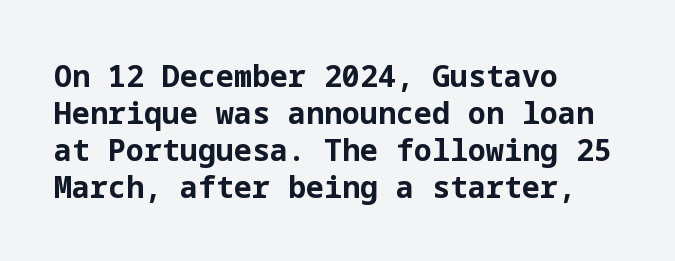
Q: Is the text bold? A: Yes.
Q: Is the text italic (slanted)? A: No, it is upright.
Q: Is the typeface a serif or a sans-serif typeface? A: Sans-serif.
Q: Is the text underlined? A: No.
Q: How is the paragraph aligned? A: Left-aligned.
Q: Is the spacing between letters normal or unusually wide? A: Normal.
Q: Width (condensed, normal, or wide)? A: Normal.
Q: Stroke contrast? A: Low.
Q: x-height? A: Medium.
